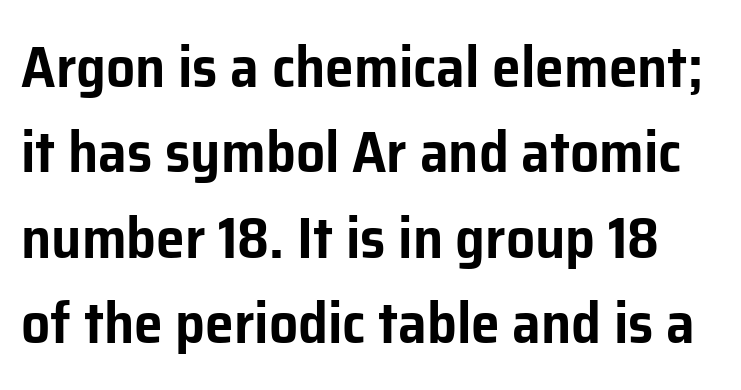
A typesetter would call this zero additional tracking. Regular leading. Unlike a traditional serif, this face leaves its strokes unadorned. A clean baseline with only descenders dipping below it.
